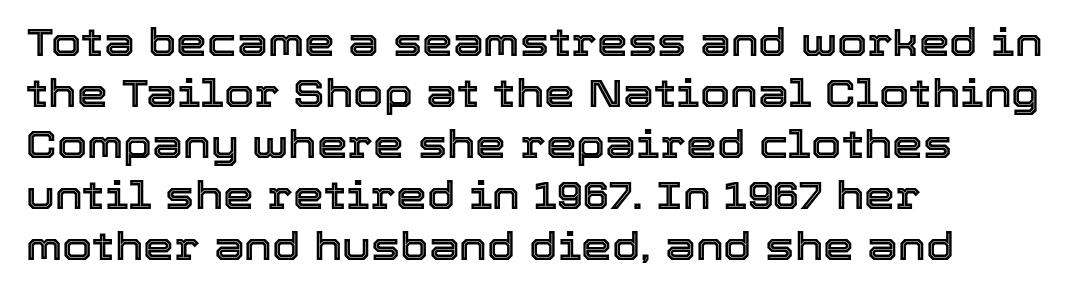
{"italic": "no", "width": "normal", "x_height": "medium", "monospaced": "no", "underline": "no", "align": "left", "line_spacing": "normal", "line_spacing_ratio": 1.31, "letter_spacing": "normal", "letter_spacing_em": 0.0, "glyph_px": 39}
